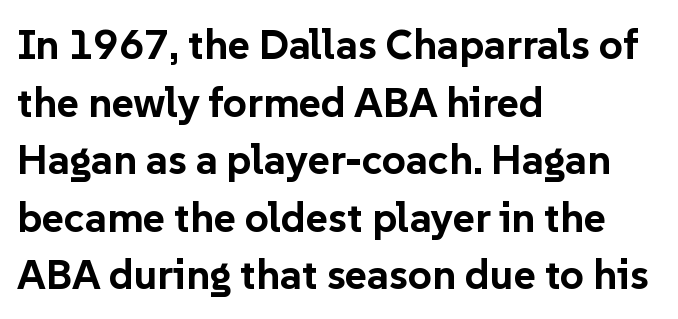
{"serif": "no", "italic": "no", "bold": "yes", "weight": "bold", "width": "normal", "stroke_contrast": "low", "x_height": "medium", "monospaced": "no", "underline": "no", "align": "left", "line_spacing": "normal", "line_spacing_ratio": 1.37, "letter_spacing": "normal", "letter_spacing_em": 0.0, "glyph_px": 42}
